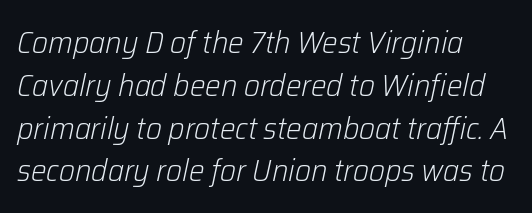
The image shows 31 px light type, italic (leaning right); set left-aligned, normal line spacing (1.38x), normal letter spacing, not underlined; low stroke contrast and a medium x-height.
